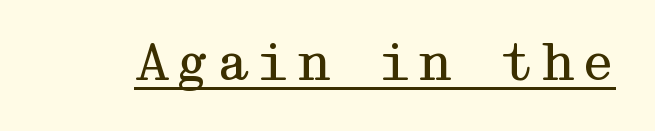
The image shows 50 px regular-weight, wide serif type, upright; set underlined; medium stroke contrast and a medium x-height.
